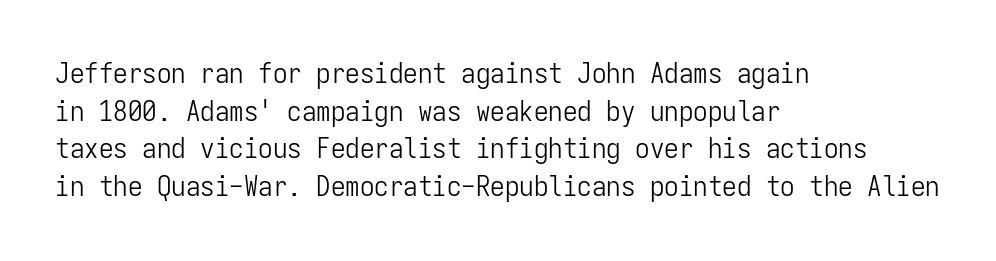
Q: Is the text bold? A: No.
Q: Is the text italic (slanted)? A: No, it is upright.
Q: Is the typeface a serif or a sans-serif typeface? A: Sans-serif.
Q: Is the text underlined? A: No.
Q: How is the paragraph aligned? A: Left-aligned.
Q: Is the spacing between letters normal or unusually wide? A: Normal.
Q: Is the spacing between lines tight, normal or loose? A: Normal.
Q: Width (condensed, normal, or wide)? A: Condensed.
Q: Stroke contrast? A: Low.
Q: x-height? A: Medium.
Q: Monospaced? A: Yes.
